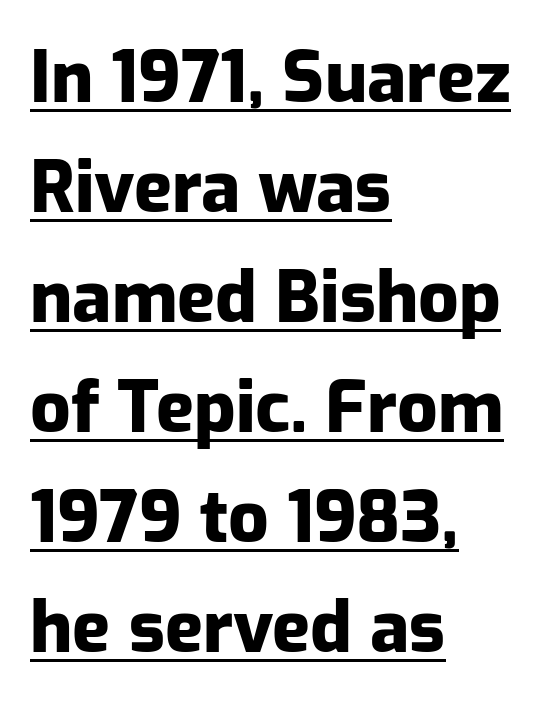
Each new line begins a customary step beneath the previous one. The gaps between neighbouring characters are ordinary and unremarkable. This is underlined copy, the kind a proofreader might mark for attention. A sans-serif font was chosen for this passage.
